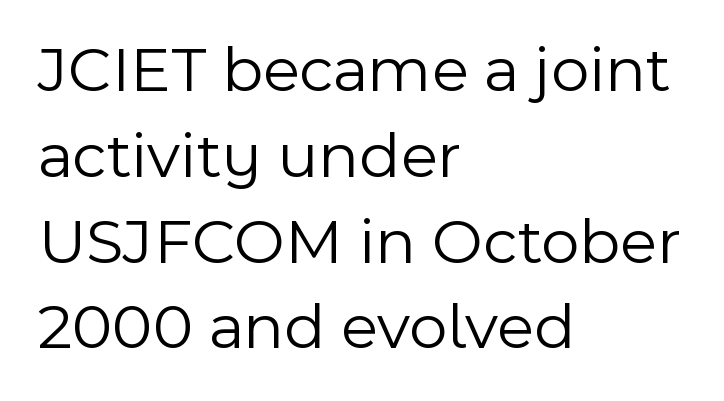
The image shows 66 px light sans-serif type, upright; set left-aligned, normal line spacing (1.3x), normal letter spacing, not underlined; a medium x-height.
